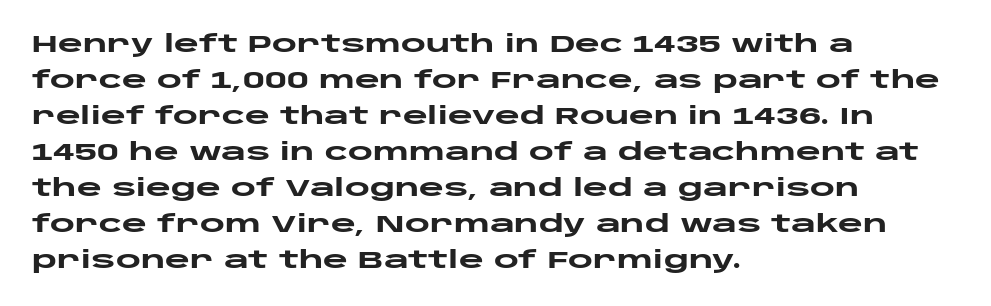
These lines are set flush left with a ragged right edge. Upright lettering throughout. Compared with typical body copy, the letter spacing here is the same. The line-height multiplier appears to be the usual default.
